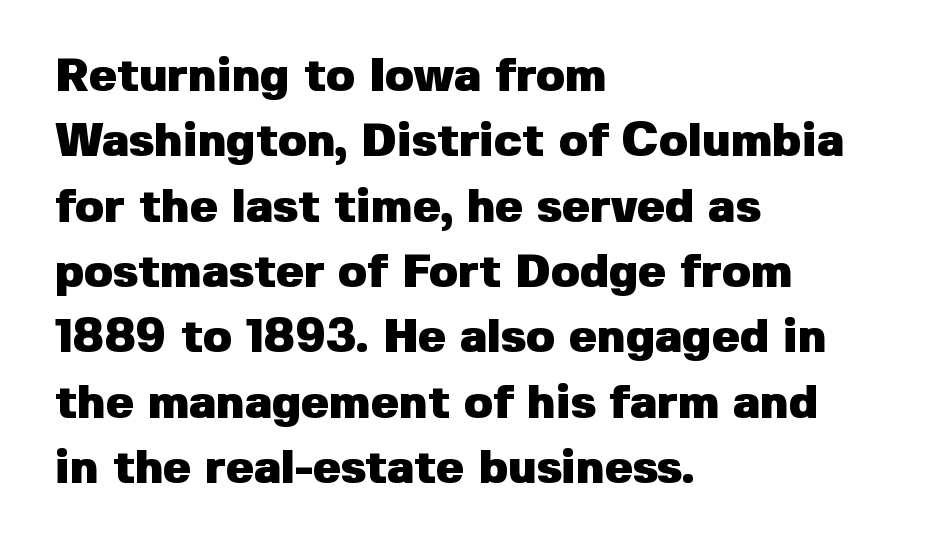
Q: Is the text bold? A: Yes.
Q: Is the text italic (slanted)? A: No, it is upright.
Q: Is the typeface a serif or a sans-serif typeface? A: Sans-serif.
Q: Is the text underlined? A: No.
Q: How is the paragraph aligned? A: Left-aligned.
Q: Is the spacing between letters normal or unusually wide? A: Normal.
Q: Is the spacing between lines tight, normal or loose? A: Normal.
Q: Width (condensed, normal, or wide)? A: Normal.
Q: Stroke contrast? A: Low.
Q: x-height? A: Medium.
Q: Monospaced? A: No.
